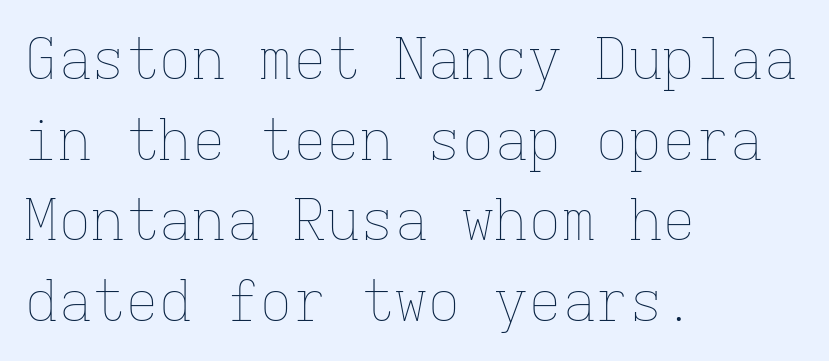
{"italic": "no", "bold": "no", "weight": "thin", "width": "normal", "stroke_contrast": "low", "x_height": "medium", "monospaced": "yes", "underline": "no", "align": "left", "line_spacing": "normal", "line_spacing_ratio": 1.44, "letter_spacing": "normal", "letter_spacing_em": 0.0, "glyph_px": 56}
